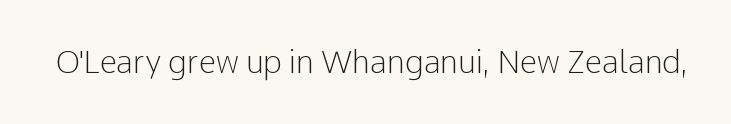
Q: Is the text bold? A: No.
Q: Is the text italic (slanted)? A: No, it is upright.
Q: Is the typeface a serif or a sans-serif typeface? A: Sans-serif.
Q: Is the text underlined? A: No.
Q: Is the spacing between letters normal or unusually wide? A: Normal.
Q: Width (condensed, normal, or wide)? A: Normal.
Q: Stroke contrast? A: Low.
Q: x-height? A: Medium.
Q: Monospaced? A: No.
